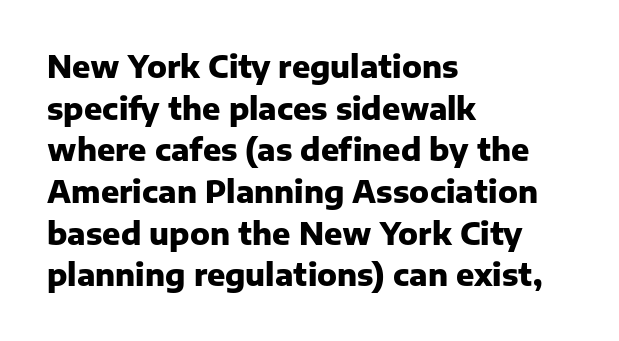
Typographically, this falls in the sans-serif category. Note the varied advance widths — an 'i' is clearly narrower than an 'm'. The setting favours the left margin, as ordinary paragraphs usually do. Glyph-to-glyph distance matches everyday printed text. The axis of the letterforms is exactly vertical. The passage shown is emphatically bold.
